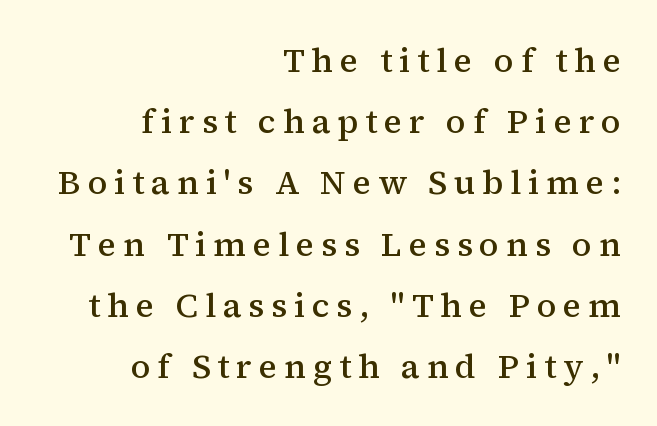
{"serif": "yes", "italic": "no", "bold": "semi", "weight": "semibold", "width": "normal", "stroke_contrast": "medium", "x_height": "medium", "monospaced": "no", "underline": "no", "align": "right", "line_spacing_ratio": 1.8, "letter_spacing": "wide", "letter_spacing_em": 0.2, "glyph_px": 34}
